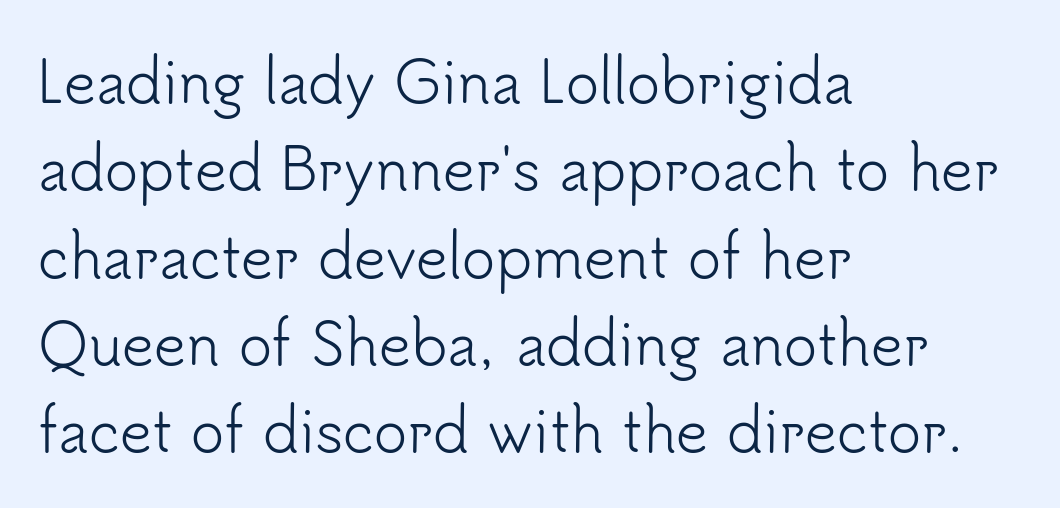
Character widths vary here, with narrow letters taking less room than wide ones. To sum up the face: it is a sans, with no serifs. The setting favours the left margin, as ordinary paragraphs usually do. Baseline-to-baseline distance is the conventional proportion of letter height. Italic? Not at all — the glyphs are vertical. Caption: face not bold, strokes unweighted.
